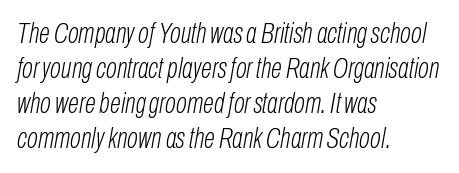
Unmarked baselines from the first word to the last. The strokes are not fattened; the text isn't bold. Do the characters align in a grid? No, the font is proportional. In terms of posture, this sample is oblique. The passage shown has conventional tracking throughout.
